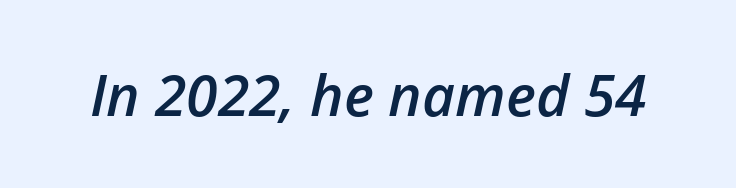
{"italic": "yes", "lean": "right", "slant_degrees": 12, "bold": "semi", "weight": "semibold", "width": "normal", "stroke_contrast": "low", "x_height": "medium", "monospaced": "no", "underline": "no", "letter_spacing": "normal", "letter_spacing_em": 0.0, "glyph_px": 57}
